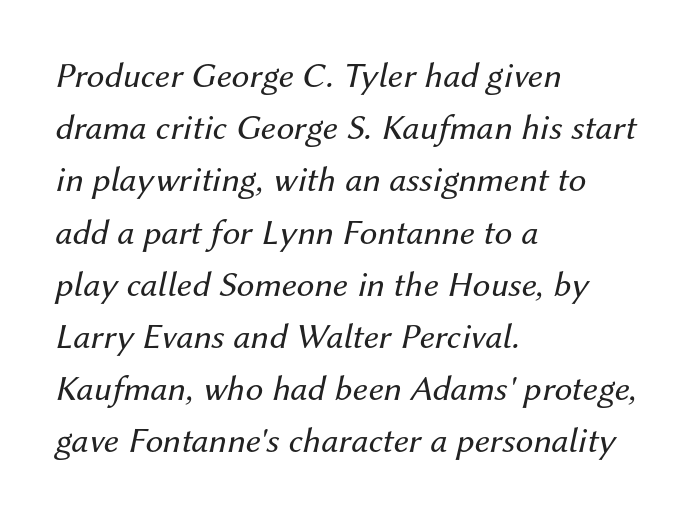
Q: Is the text bold? A: No.
Q: Is the text italic (slanted)? A: Yes, it leans right by about 12 degrees.
Q: Is the text underlined? A: No.
Q: How is the paragraph aligned? A: Left-aligned.
Q: Is the spacing between letters normal or unusually wide? A: Normal.
Q: Is the spacing between lines tight, normal or loose? A: Normal.
Q: Width (condensed, normal, or wide)? A: Normal.
Q: Stroke contrast? A: Medium.
Q: x-height? A: Medium.
Q: Monospaced? A: No.
